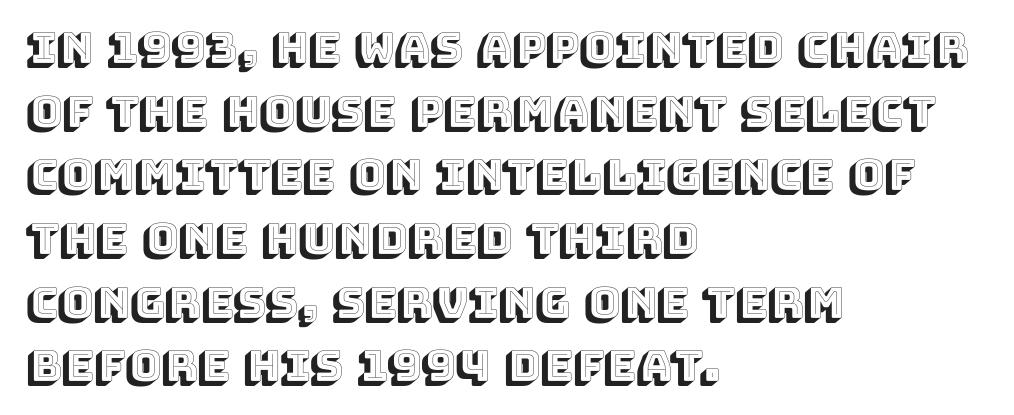
The image shows 43 px text type, upright; set left-aligned, normal line spacing (1.48x), normal letter spacing, not underlined; a large x-height.
